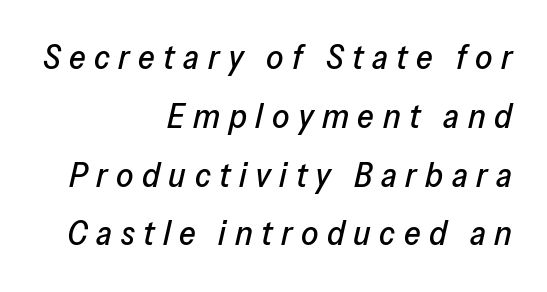
The passage shown is not underscored anywhere. Compared with ordinary roman type, these characters are visibly tilted. Spacing verdict: proportional, widths tailored to each character. The compositor pushed each line to the right boundary. Glyph-to-glyph distance is far greater than everyday printed text.
